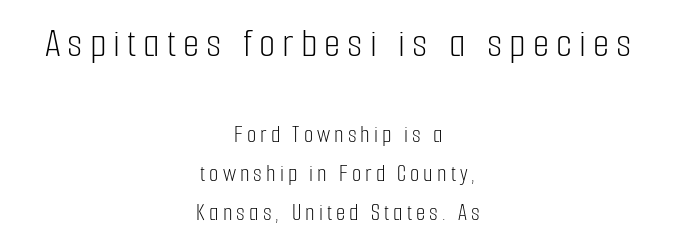
{"serif": "no", "italic": "no", "bold": "no", "weight": "light", "width": "condensed", "stroke_contrast": "low", "x_height": "medium", "monospaced": "no", "underline": "no", "align": "center", "line_spacing": "normal", "line_spacing_ratio": 1.63, "larger_block": "first", "size_ratio": 1.75, "glyph_px": 42}
